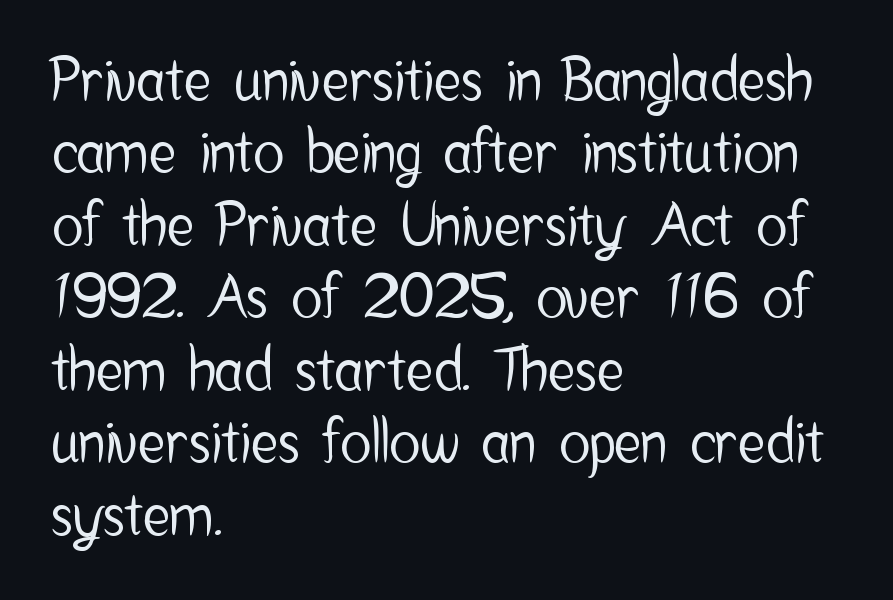
The image shows 58 px condensed sans-serif type, upright; set left-aligned, normal line spacing (1.25x), normal letter spacing, not underlined; low stroke contrast and a medium x-height.
